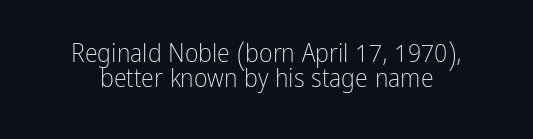
Q: Is the text bold? A: No.
Q: Is the text italic (slanted)? A: No, it is upright.
Q: Is the text underlined? A: No.
Q: Is the spacing between letters normal or unusually wide? A: Normal.
Q: Is the spacing between lines tight, normal or loose? A: Tight.
